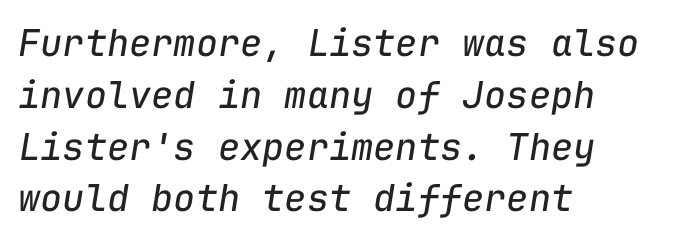
Interline gaps are of average width in this sample. Honestly, there is no underline to notice here at all. Default kerning and tracking; the words read as compact shapes. The lines in this sample share a left origin and differ only in where they stop. These glyphs show unthickened strokes, regular width or finer.
